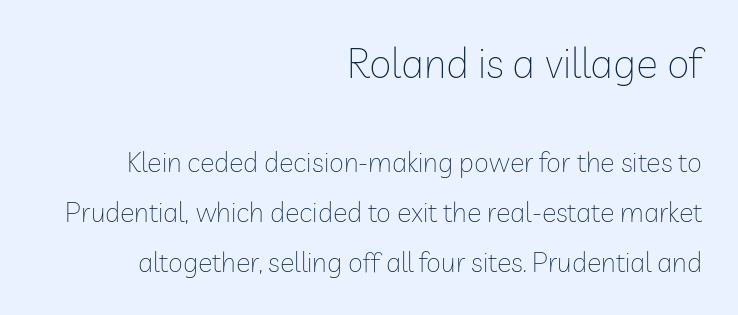
The passage shown is typeset with a sans-serif family. Heaviness? Minimal to ordinary, like unemphasized prose. Layout note: lines flush right. The type sits square on the baseline with zero lean. Larger block? The one above; the one below is distinctly smaller. Plain, unruled lines of type.
